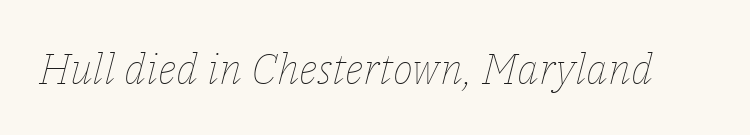
Q: Is the text bold? A: No.
Q: Is the text italic (slanted)? A: Yes, it leans right by about 14 degrees.
Q: Is the text underlined? A: No.
Q: Is the spacing between letters normal or unusually wide? A: Normal.
Q: Width (condensed, normal, or wide)? A: Normal.
Q: Stroke contrast? A: Low.
Q: x-height? A: Medium.
Q: Monospaced? A: No.
